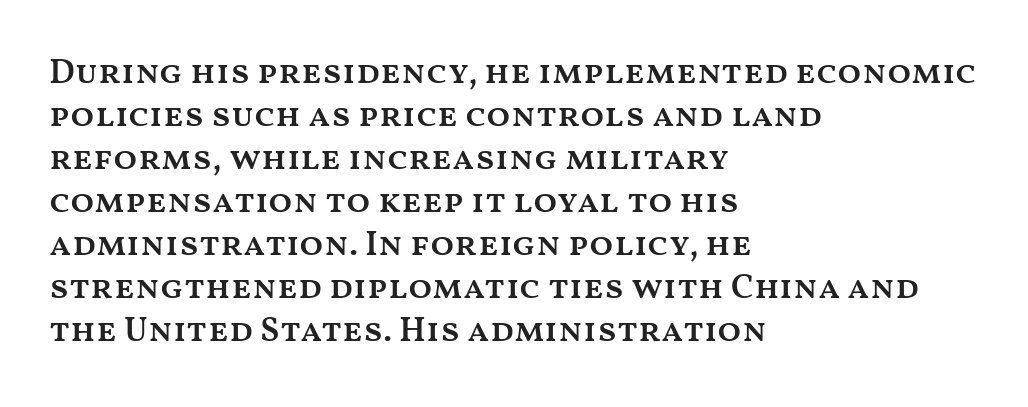
The image shows 35 px semibold, wide type, upright; set left-aligned, line spacing 1.23x, normal letter spacing, not underlined; medium stroke contrast and a medium x-height.
